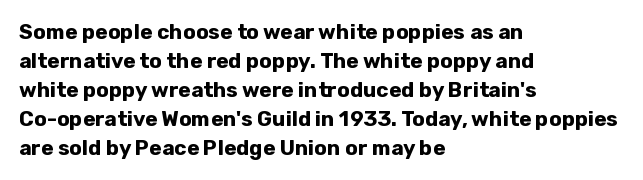
The image shows 21 px bold type, upright; set left-aligned, normal line spacing (1.38x), normal letter spacing, not underlined.
